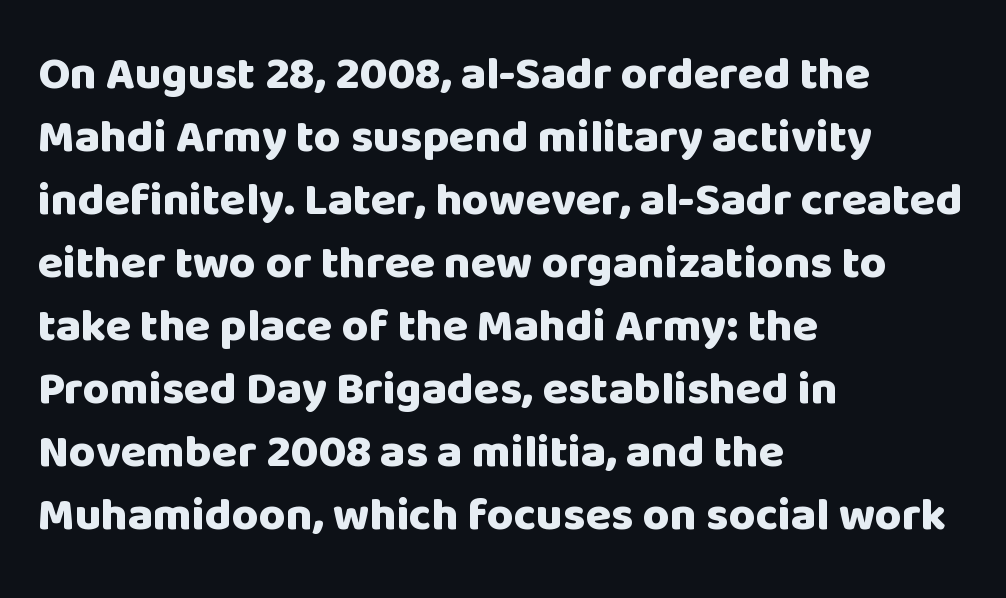
The image shows 46 px heavy sans-serif type, upright; set left-aligned, normal line spacing (1.37x), normal letter spacing, not underlined; low stroke contrast and a large x-height.
